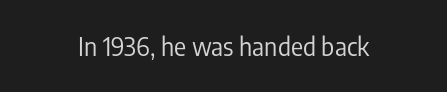
Q: Is the text bold? A: No.
Q: Is the text italic (slanted)? A: No, it is upright.
Q: Is the text underlined? A: No.
Q: Is the spacing between letters normal or unusually wide? A: Normal.
